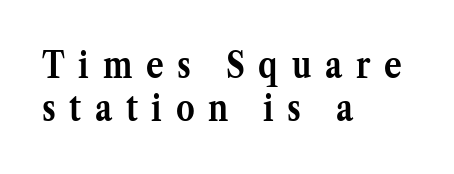
Q: Is the text bold? A: Yes.
Q: Is the text italic (slanted)? A: No, it is upright.
Q: Is the typeface a serif or a sans-serif typeface? A: Serif.
Q: Is the text underlined? A: No.
Q: How is the paragraph aligned? A: Left-aligned.
Q: Is the spacing between letters normal or unusually wide? A: Unusually wide.
Q: Width (condensed, normal, or wide)? A: Normal.
Q: Stroke contrast? A: Medium.
Q: x-height? A: Medium.
Q: Monospaced? A: No.
